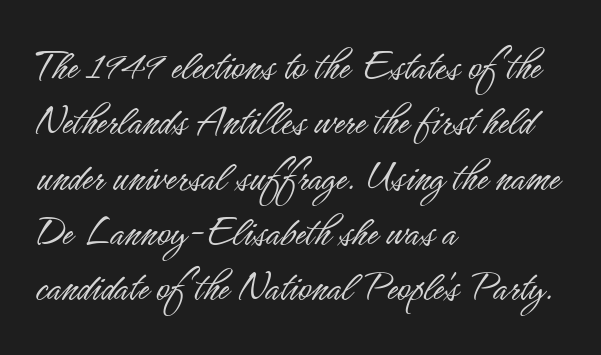
{"serif": "no", "bold": "no", "weight": "light", "width": "condensed", "stroke_contrast": "low", "x_height": "small", "monospaced": "no", "underline": "no", "align": "left", "line_spacing_ratio": 1.23, "letter_spacing": "normal", "letter_spacing_em": 0.0, "glyph_px": 45}
